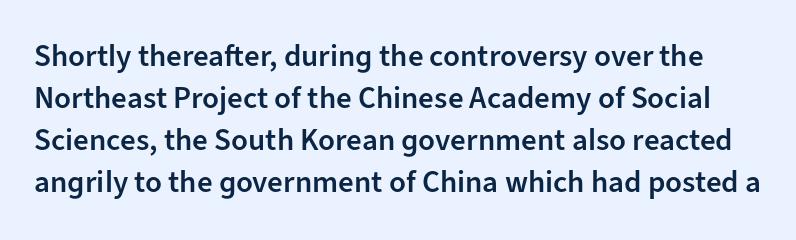
Q: Is the text bold? A: Semi-bold.
Q: Is the text italic (slanted)? A: No, it is upright.
Q: Is the typeface a serif or a sans-serif typeface? A: Sans-serif.
Q: Is the text underlined? A: No.
Q: Is the spacing between letters normal or unusually wide? A: Normal.
Q: Is the spacing between lines tight, normal or loose? A: Normal.
Q: Width (condensed, normal, or wide)? A: Normal.
Q: Stroke contrast? A: Low.
Q: x-height? A: Medium.
Q: Monospaced? A: No.
